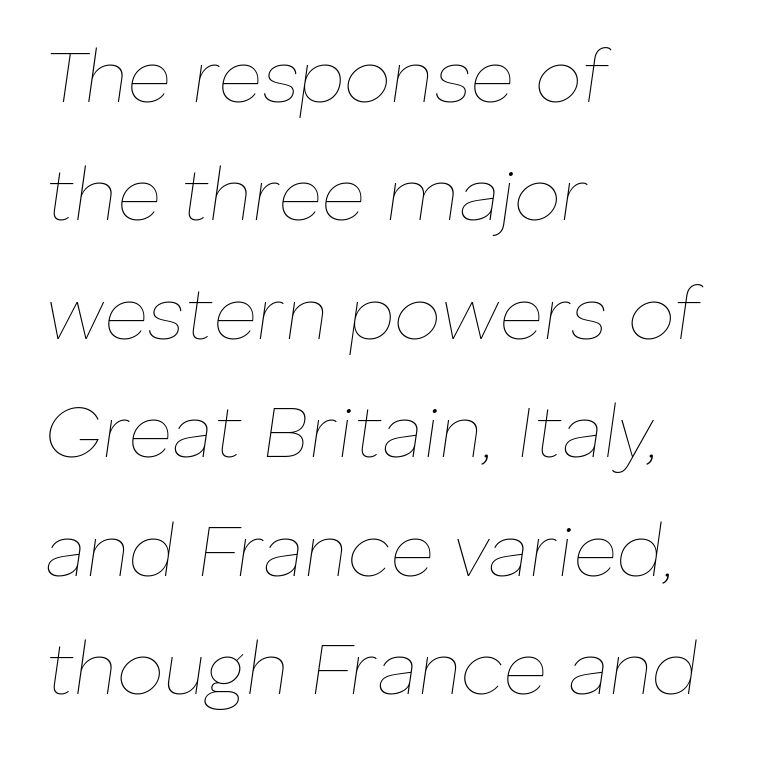
The image shows 75 px thin type, italic (leaning right); set left-aligned, normal line spacing (1.58x), normal letter spacing, not underlined; low stroke contrast and a medium x-height.
